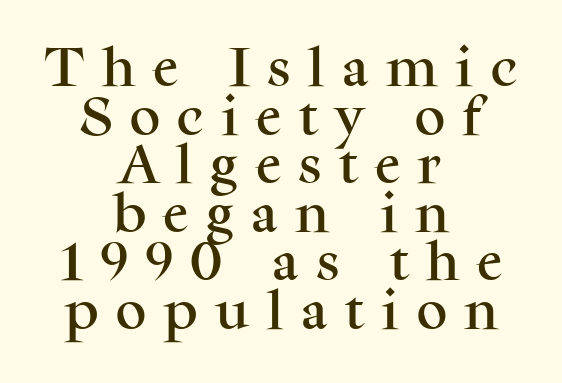
Posture: upright roman. Proportional: the letters do not fall into vertical columns. Rule under the text: the space is simply empty. In CSS terms this would be text-align: center. These lines have a slow, spaced-out rhythm from letter to letter. The font family rendered here belongs to the serif group.
